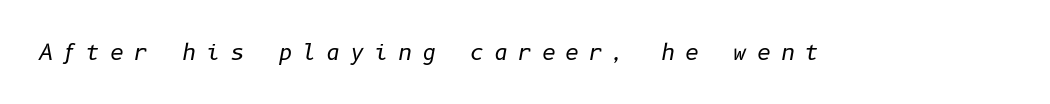
{"italic": "yes", "lean": "right", "slant_degrees": 10, "bold": "no", "underline": "no", "letter_spacing": "wide", "letter_spacing_em": 0.44, "glyph_px": 22}
